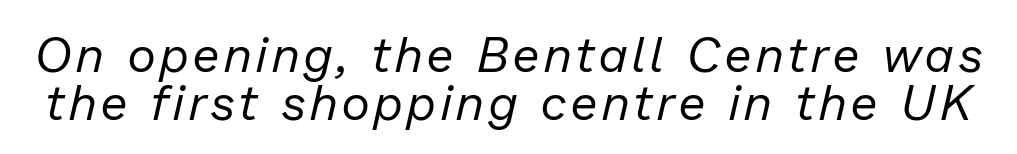
{"italic": "yes", "lean": "right", "slant_degrees": 13, "bold": "no", "weight": "regular", "width": "normal", "stroke_contrast": "low", "x_height": "medium", "monospaced": "no", "underline": "no", "line_spacing": "tight", "line_spacing_ratio": 0.98, "glyph_px": 49}
